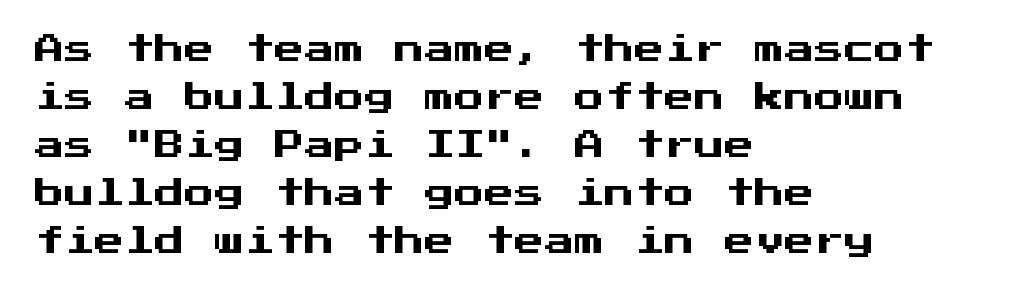
{"serif": "no", "italic": "no", "width": "normal", "stroke_contrast": "medium", "x_height": "medium", "monospaced": "yes", "underline": "no", "align": "left", "line_spacing": "normal", "line_spacing_ratio": 1.6, "letter_spacing": "normal", "letter_spacing_em": 0.0, "glyph_px": 30}
